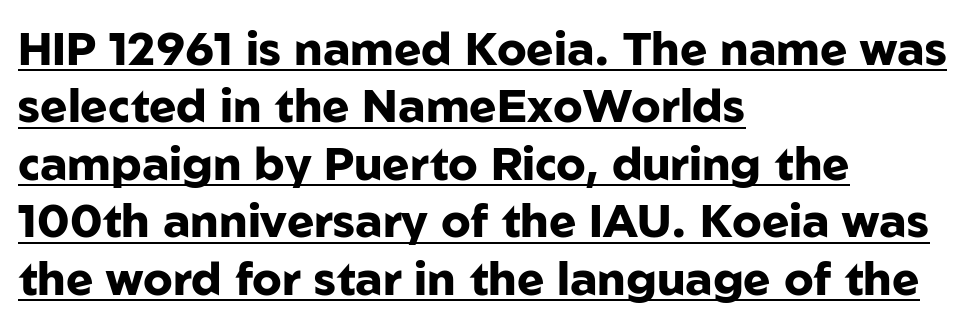
It's the straight-up-and-down kind of type. Caption: multi-line text, flush left, ragged right. The face used here is rendered with its standard letterfit. One glance says typical: line gaps are just what's usual. The type family on display is of the sans-serif kind.
